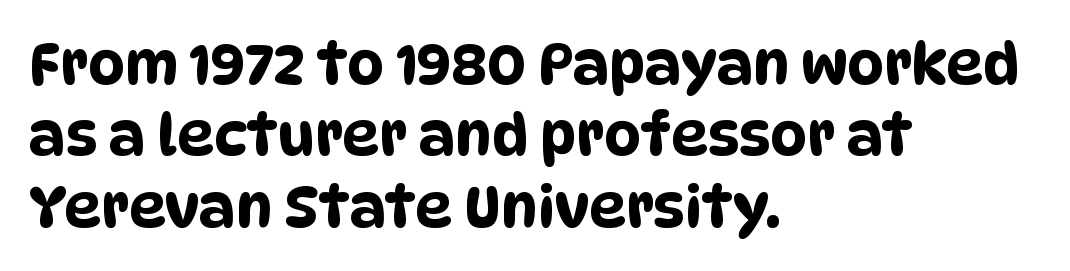
The passage shown is typeset with a sans-serif family. Descenders hang freely into open space. Alignment: flush left. You could not count columns in this text — the font is proportionally spaced. Look at the tracking — it's just the regular setting, nothing added.
